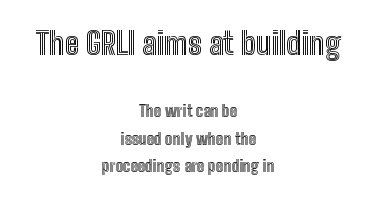
{"italic": "no", "width": "condensed", "x_height": "medium", "monospaced": "no", "underline": "no", "align": "center", "line_spacing": "normal", "line_spacing_ratio": 1.7, "letter_spacing": "normal", "letter_spacing_em": 0.0, "larger_block": "first", "size_ratio": 1.94, "glyph_px": 31}
